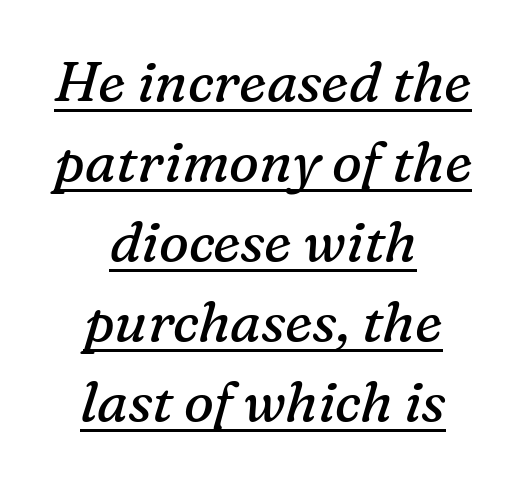
The image shows 56 px regular-weight serif type, italic (leaning right); set centered, normal line spacing (1.43x), normal letter spacing, underlined; medium stroke contrast and a medium x-height.
